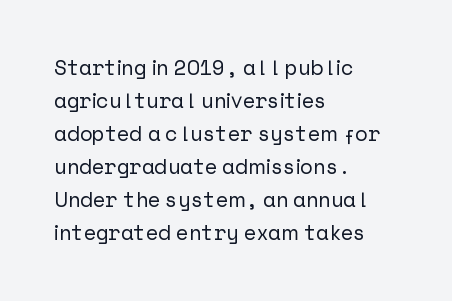
Q: Is the text italic (slanted)? A: No, it is upright.
Q: Is the text underlined? A: No.
Q: How is the paragraph aligned? A: Left-aligned.
Q: Is the spacing between letters normal or unusually wide? A: Normal.
Q: Is the spacing between lines tight, normal or loose? A: Normal.
